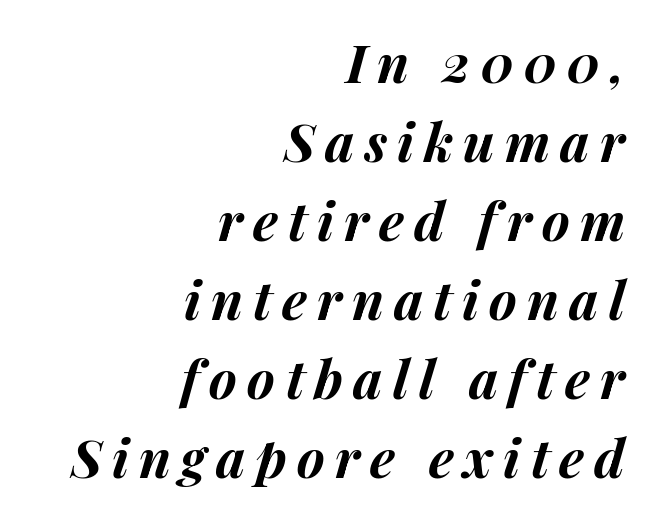
{"italic": "yes", "lean": "right", "slant_degrees": 14, "bold": "yes", "weight": "bold", "width": "normal", "stroke_contrast": "medium", "x_height": "medium", "monospaced": "no", "underline": "no", "align": "right", "line_spacing": "normal", "line_spacing_ratio": 1.49, "glyph_px": 53}
